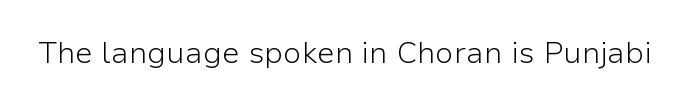
The image shows 30 px light sans-serif type, upright; set normal letter spacing, not underlined; low stroke contrast and a medium x-height.
